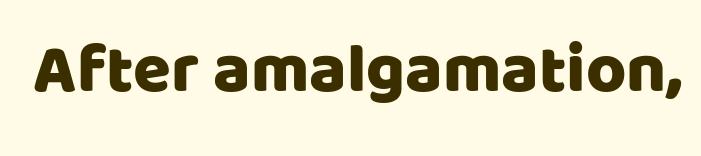
Q: Is the text italic (slanted)? A: No, it is upright.
Q: Is the typeface a serif or a sans-serif typeface? A: Sans-serif.
Q: Is the text underlined? A: No.
Q: Is the spacing between letters normal or unusually wide? A: Normal.
Q: Width (condensed, normal, or wide)? A: Normal.
Q: Stroke contrast? A: Low.
Q: x-height? A: Large.
Q: Monospaced? A: No.
